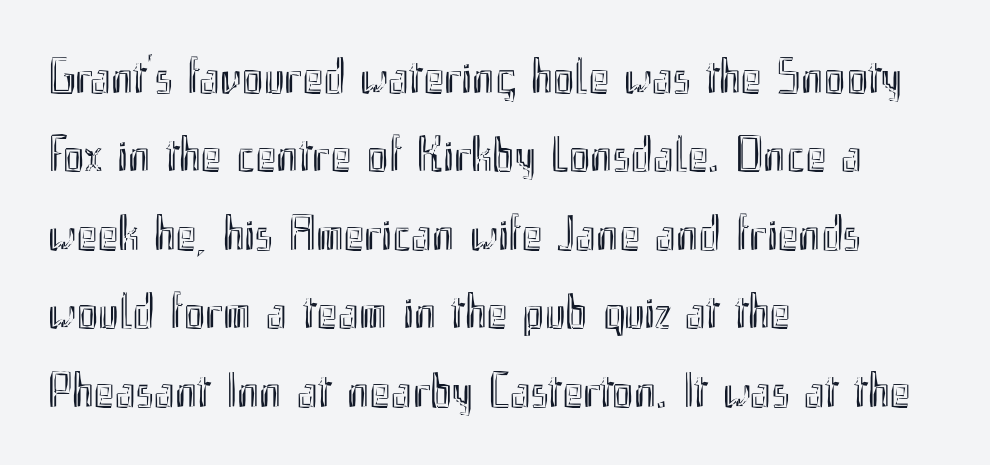
Q: Is the text italic (slanted)? A: No, it is upright.
Q: Is the text underlined? A: No.
Q: How is the paragraph aligned? A: Left-aligned.
Q: Is the spacing between letters normal or unusually wide? A: Normal.
Q: Is the spacing between lines tight, normal or loose? A: Normal.
Q: Width (condensed, normal, or wide)? A: Condensed.
Q: x-height? A: Small.
Q: Monospaced? A: No.
